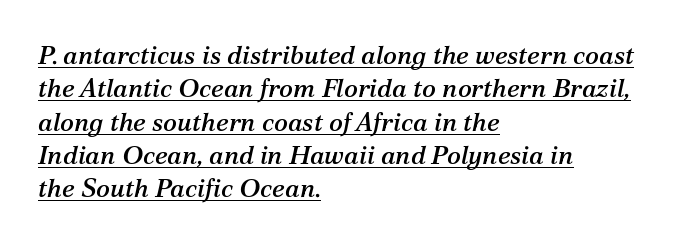
How would I describe the line gaps? Plain and ordinary. The face used here appears with an underline applied. Spacing between characters is what you'd get straight out of the box. Every row of glyphs begins at an identical x-position on the left. The rendering applies a slant to the glyphs.
